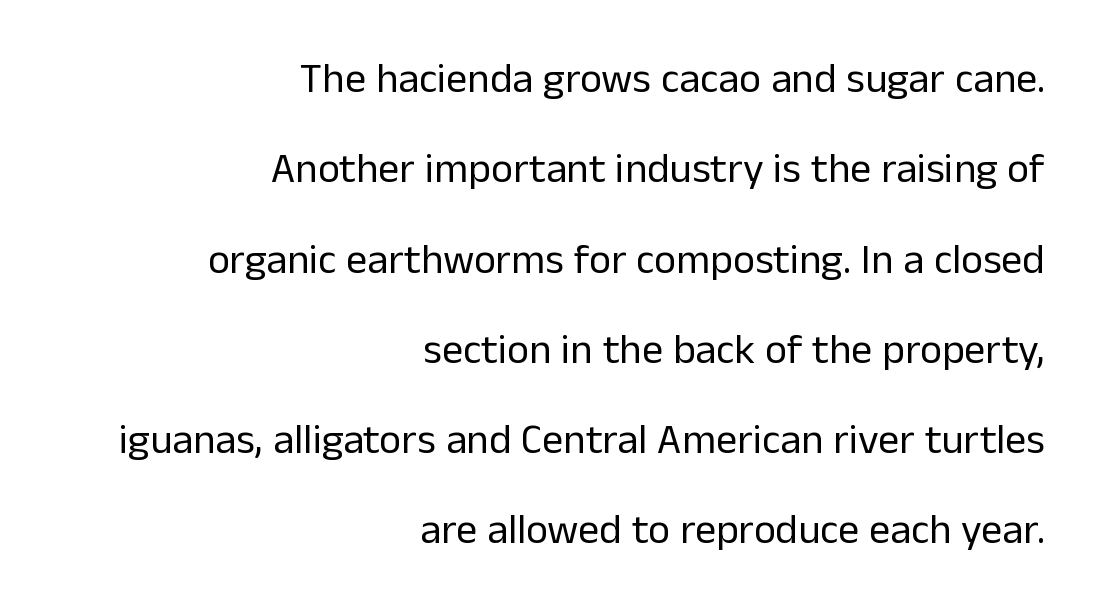
{"serif": "no", "italic": "no", "bold": "no", "weight": "regular", "width": "normal", "stroke_contrast": "low", "x_height": "medium", "monospaced": "no", "underline": "no", "align": "right", "line_spacing": "loose", "line_spacing_ratio": 2.15, "letter_spacing": "normal", "letter_spacing_em": 0.0, "glyph_px": 42}
